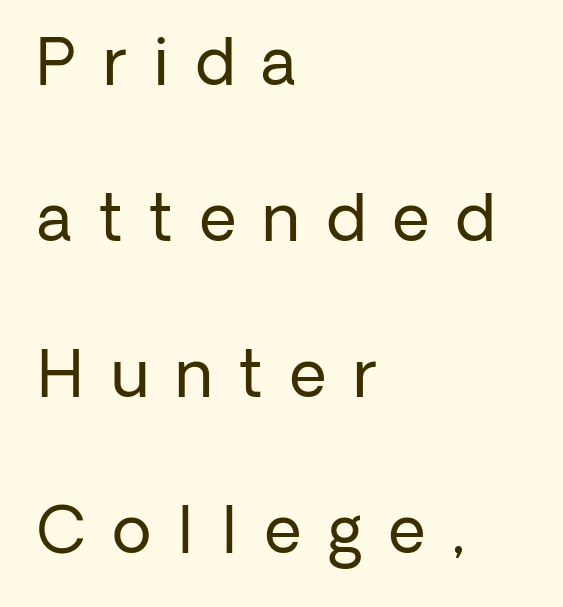
{"serif": "no", "italic": "no", "bold": "no", "weight": "regular", "width": "normal", "stroke_contrast": "low", "x_height": "medium", "monospaced": "no", "underline": "no", "align": "left", "line_spacing": "loose", "line_spacing_ratio": 2.44, "letter_spacing": "wide", "letter_spacing_em": 0.42, "glyph_px": 64}
